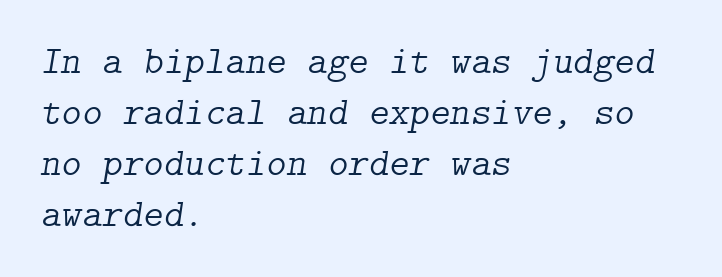
Q: Is the text bold? A: No.
Q: Is the text italic (slanted)? A: Yes, it leans right by about 9 degrees.
Q: Is the typeface a serif or a sans-serif typeface? A: Serif.
Q: Is the text underlined? A: No.
Q: How is the paragraph aligned? A: Left-aligned.
Q: Is the spacing between letters normal or unusually wide? A: Normal.
Q: Is the spacing between lines tight, normal or loose? A: Normal.
Q: Width (condensed, normal, or wide)? A: Normal.
Q: Stroke contrast? A: Low.
Q: x-height? A: Medium.
